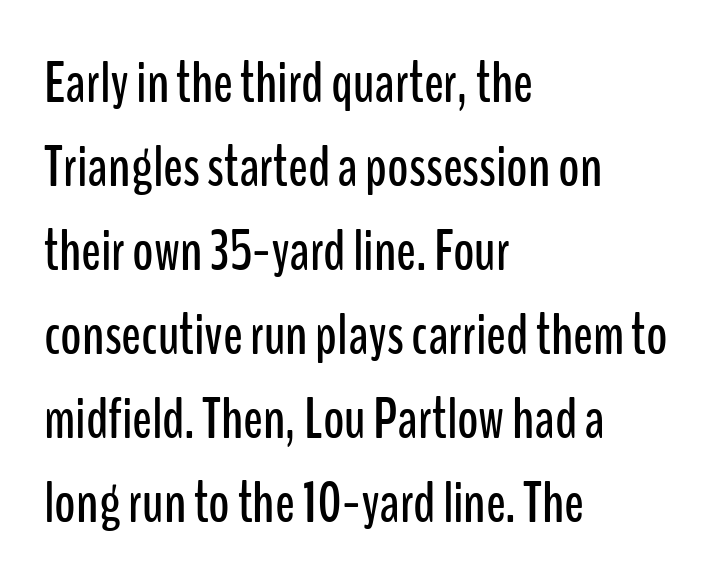
Letterform terminals end flat and unadorned throughout the passage. The string is rendered with underlining switched off. All the whitespace from short lines collects on the right. The lettering holds an erect, upright posture throughout. The face used here is proportionally spaced, like ordinary book or web type.
